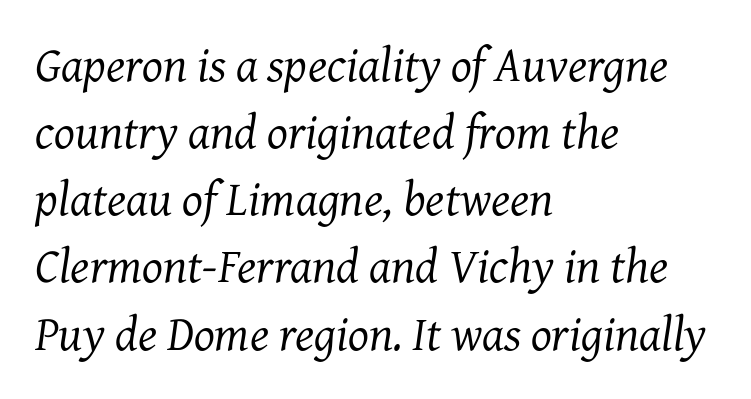
The image shows 49 px regular-weight serif type, italic (leaning right); set left-aligned, normal line spacing (1.37x), normal letter spacing, not underlined; medium stroke contrast and a medium x-height.
